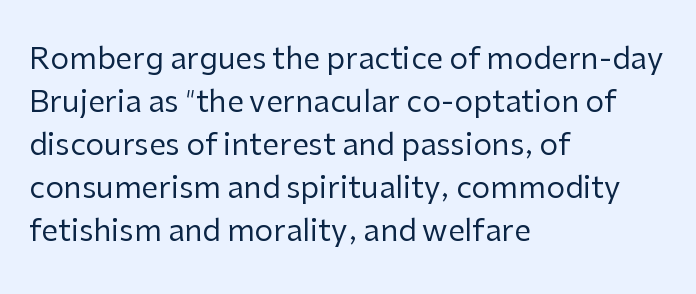
Classification — sans serif. Words appear dense and cohesive because spacing is normal. The cut favours lightness, reaching ordinary text weight at its darkest. Honestly, there is no underline to notice here at all. The space between consecutive lines is moderate.
